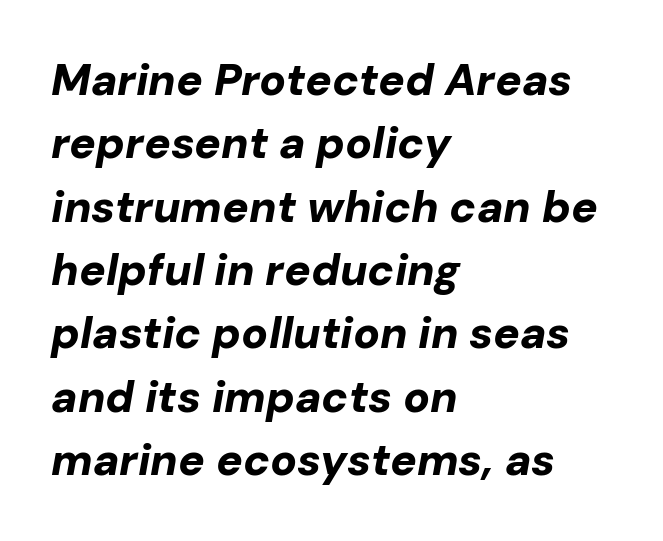
The image shows 44 px bold type, italic (leaning right); set left-aligned, normal line spacing (1.44x), normal letter spacing, not underlined; low stroke contrast and a medium x-height.
